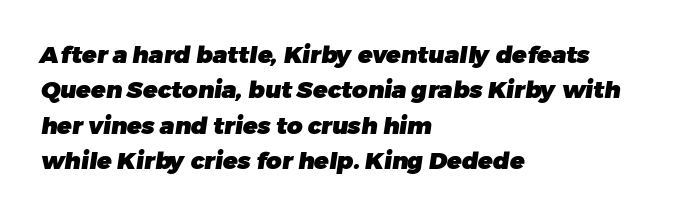
The image shows 24 px bold type; set left-aligned, normal line spacing (1.47x), normal letter spacing, not underlined.
